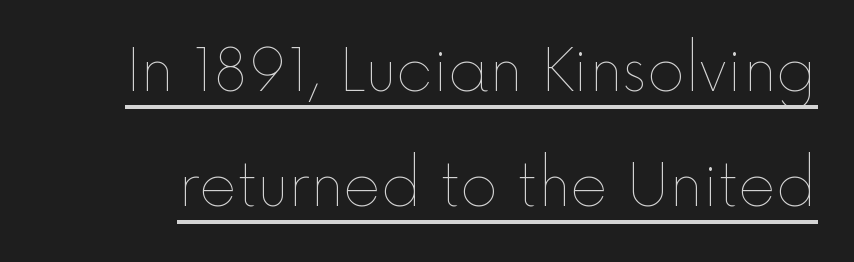
Q: Is the text bold? A: No.
Q: Is the text italic (slanted)? A: No, it is upright.
Q: Is the text underlined? A: Yes.
Q: Is the spacing between letters normal or unusually wide? A: Normal.
Q: Is the spacing between lines tight, normal or loose? A: Loose.
Q: Width (condensed, normal, or wide)? A: Normal.
Q: x-height? A: Medium.
Q: Monospaced? A: No.
